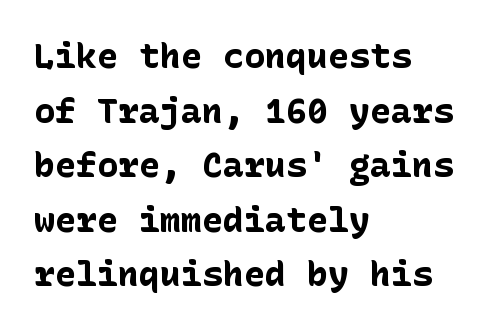
The image shows 35 px bold sans-serif type, upright; set left-aligned, normal line spacing (1.56x), normal letter spacing, not underlined; low stroke contrast and a medium x-height.
